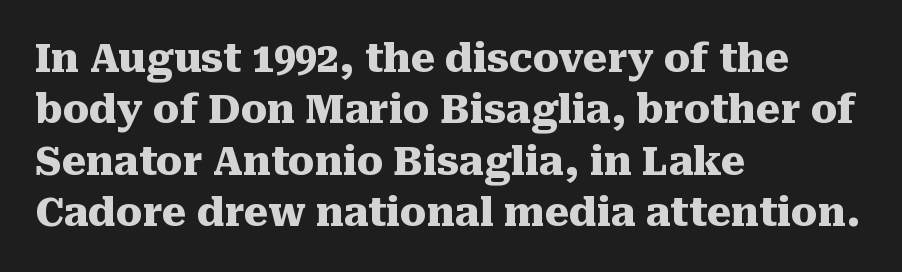
The image shows 39 px heavy serif type, upright; set left-aligned, normal line spacing (1.32x), normal letter spacing, not underlined; medium stroke contrast and a medium x-height.
